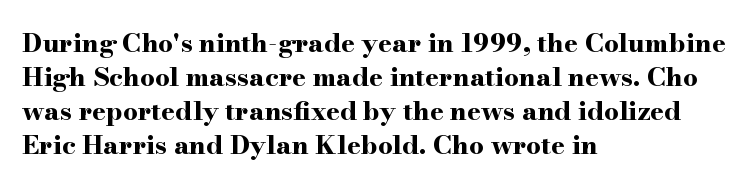
Q: Is the text bold? A: Yes.
Q: Is the text italic (slanted)? A: No, it is upright.
Q: Is the text underlined? A: No.
Q: How is the paragraph aligned? A: Left-aligned.
Q: Is the spacing between letters normal or unusually wide? A: Normal.
Q: Is the spacing between lines tight, normal or loose? A: Normal.
